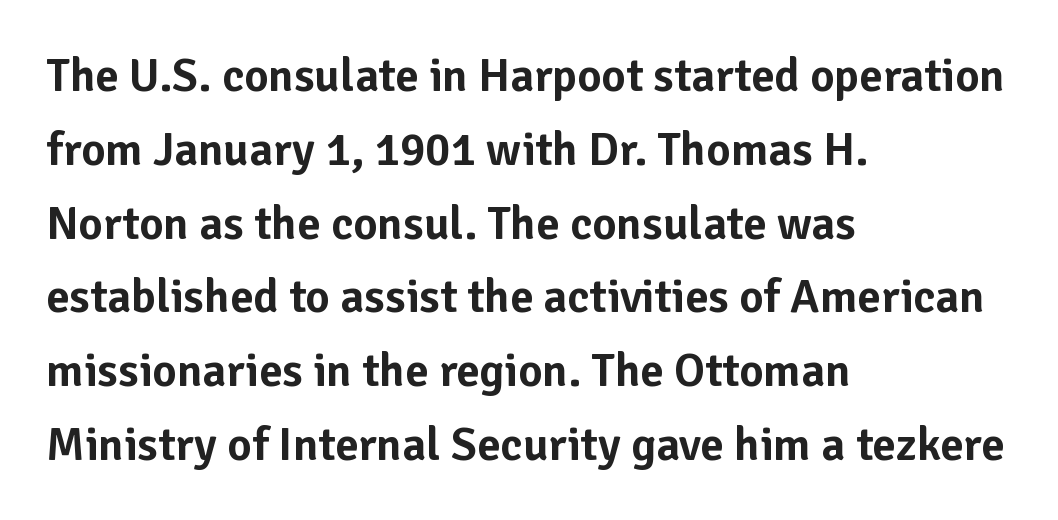
Q: Is the text italic (slanted)? A: No, it is upright.
Q: Is the typeface a serif or a sans-serif typeface? A: Sans-serif.
Q: Is the text underlined? A: No.
Q: How is the paragraph aligned? A: Left-aligned.
Q: Is the spacing between letters normal or unusually wide? A: Normal.
Q: Is the spacing between lines tight, normal or loose? A: Normal.
Q: Width (condensed, normal, or wide)? A: Normal.
Q: Stroke contrast? A: Low.
Q: x-height? A: Medium.
Q: Monospaced? A: No.
